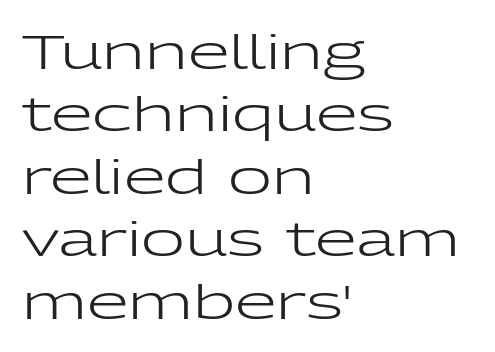
Q: Is the text bold? A: No.
Q: Is the text italic (slanted)? A: No, it is upright.
Q: Is the typeface a serif or a sans-serif typeface? A: Sans-serif.
Q: Is the text underlined? A: No.
Q: How is the paragraph aligned? A: Left-aligned.
Q: Is the spacing between letters normal or unusually wide? A: Normal.
Q: Is the spacing between lines tight, normal or loose? A: Normal.
Q: Width (condensed, normal, or wide)? A: Wide.
Q: Stroke contrast? A: Low.
Q: x-height? A: Medium.
Q: Monospaced? A: No.
